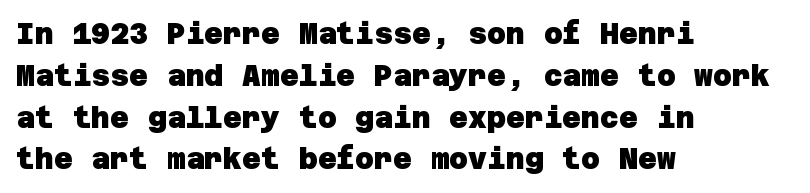
The image shows 29 px heavy sans-serif type; set left-aligned, normal line spacing (1.44x), normal letter spacing, not underlined; low stroke contrast and a large x-height.
